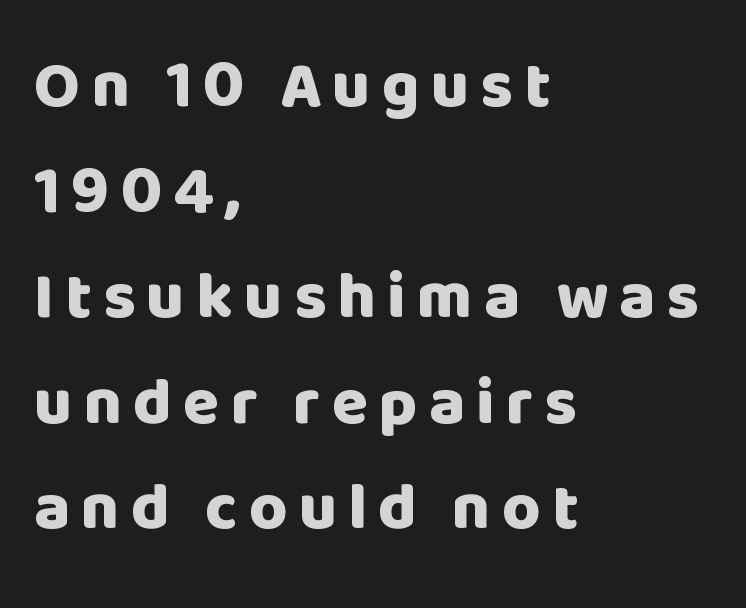
I'd describe the lettering as bold — thick and assertive. The face used here is proportionally spaced, like ordinary book or web type. If you drew a ruler down the left edge, every line would touch it. The string is rendered with underlining switched off.
